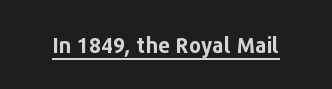
The image shows 21 px bold type, upright; set normal letter spacing, underlined.
